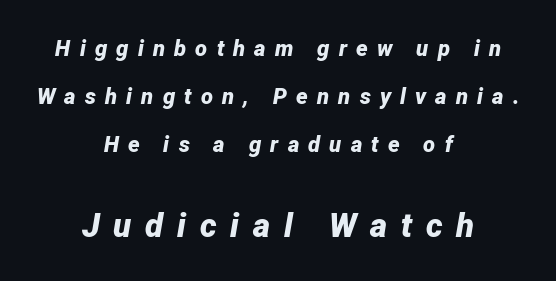
Typesetter's note — lower block bumped up in size, upper block left smaller. The gaps between neighbouring characters are conspicuously large. Vertical spacing — loose. The letters are bold, with thick, heavy strokes.
